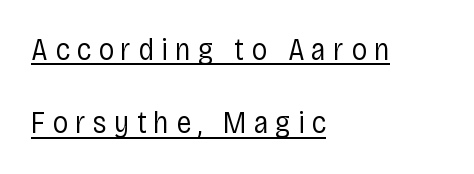
Compared with a centered layout, this one pins lines to the left instead. The cut favours lightness, reaching ordinary text weight at its darkest. This sample uses an upright cut, with every glyph sitting square on the baseline. The glyphs are accompanied by a horizontal stroke just below them. Stroke terminals: plain, sans-serif. Letter spacing: wide.
